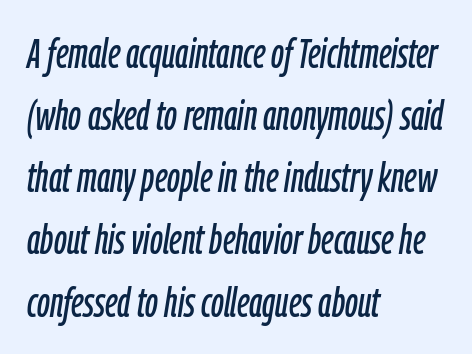
The image shows 42 px condensed type, italic (leaning right); set left-aligned, normal line spacing (1.48x), normal letter spacing, not underlined; low stroke contrast and a medium x-height.
